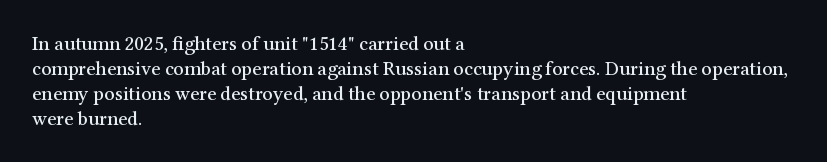
The space between consecutive lines is moderate. The area under the type is left untouched. The letters sit at their default tracking, neither squeezed nor spread. If you drew a line through each stem, it would be perfectly vertical. This rendering uses left alignment, leaving the right contour irregular.
